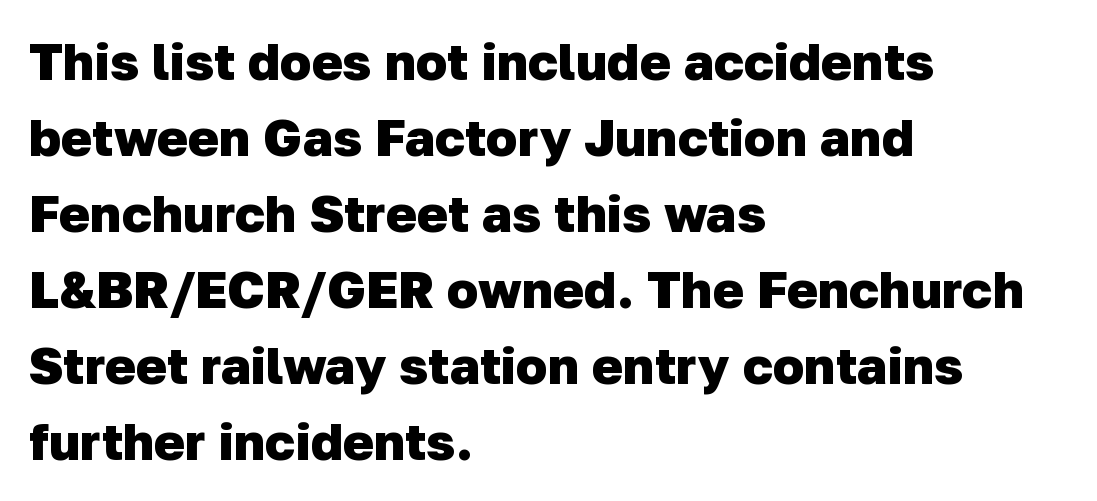
{"serif": "no", "bold": "yes", "weight": "heavy", "width": "normal", "stroke_contrast": "low", "x_height": "medium", "monospaced": "no", "underline": "no", "align": "left", "line_spacing": "normal", "line_spacing_ratio": 1.46, "letter_spacing": "normal", "letter_spacing_em": 0.0, "glyph_px": 52}
